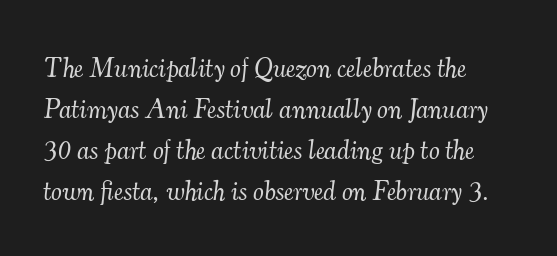
Q: Is the text bold? A: No.
Q: Is the text italic (slanted)? A: Yes, it leans right by about 7 degrees.
Q: Is the text underlined? A: No.
Q: How is the paragraph aligned? A: Left-aligned.
Q: Is the spacing between letters normal or unusually wide? A: Normal.
Q: Is the spacing between lines tight, normal or loose? A: Normal.
